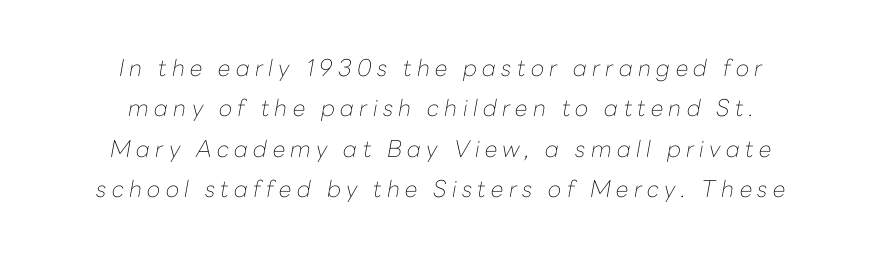
Q: Is the text bold? A: No.
Q: Is the text italic (slanted)? A: Yes, it leans right by about 10 degrees.
Q: Is the text underlined? A: No.
Q: How is the paragraph aligned? A: Centered.
Q: Is the spacing between letters normal or unusually wide? A: Unusually wide.
